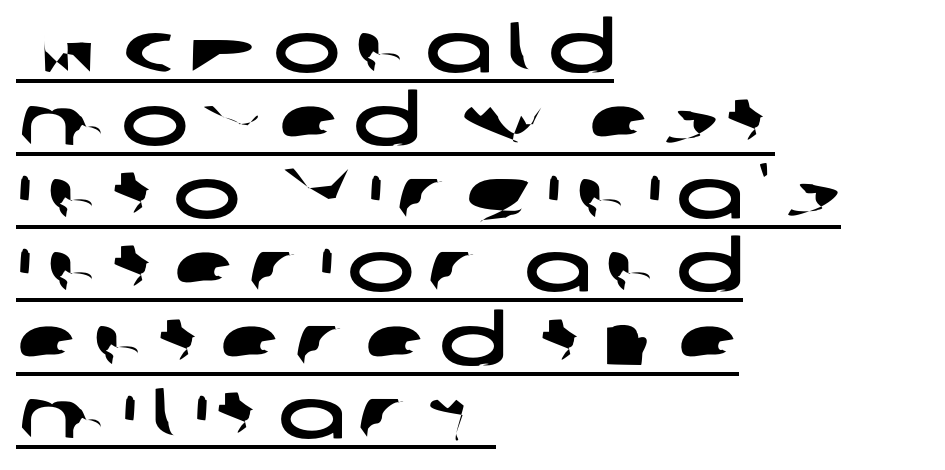
{"serif": "no", "width": "wide", "stroke_contrast": "low", "x_height": "medium", "monospaced": "no", "underline": "yes", "align": "left", "line_spacing": "tight", "line_spacing_ratio": 1.03, "glyph_px": 71}
